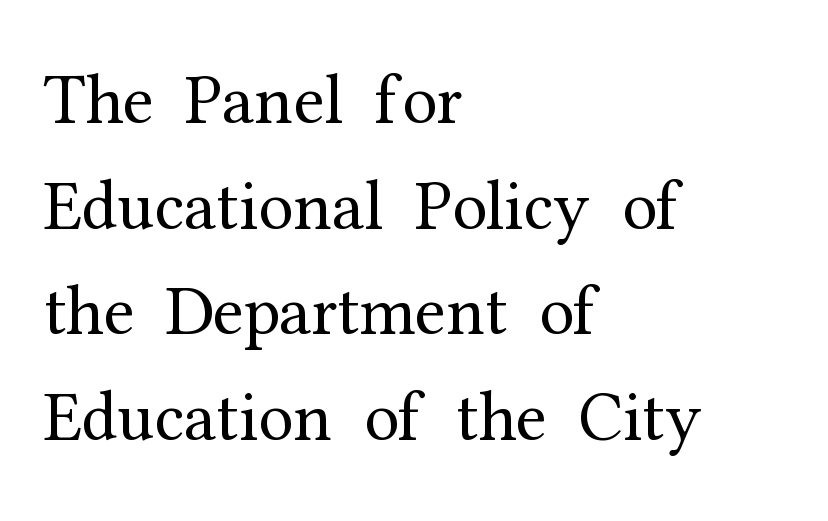
The image shows 70 px regular-weight serif type, upright; set left-aligned, normal line spacing (1.51x), normal letter spacing, not underlined; medium stroke contrast and a medium x-height.
